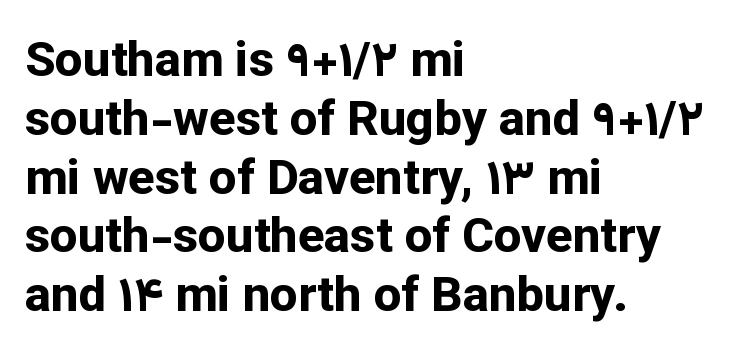
{"serif": "no", "italic": "no", "bold": "yes", "weight": "bold", "width": "normal", "stroke_contrast": "low", "x_height": "medium", "monospaced": "no", "underline": "no", "align": "left", "line_spacing_ratio": 1.2, "letter_spacing": "normal", "letter_spacing_em": 0.0, "glyph_px": 49}
